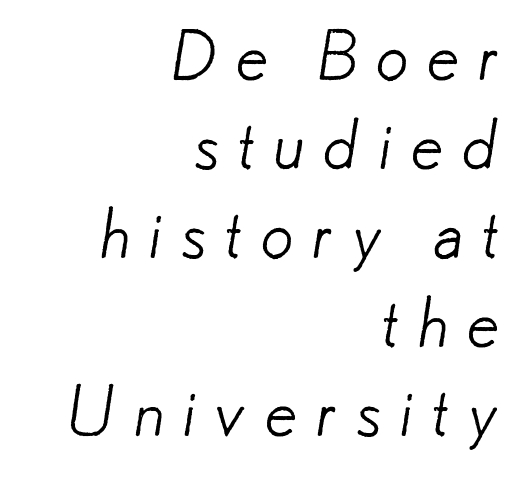
Q: Is the text bold? A: No.
Q: Is the typeface a serif or a sans-serif typeface? A: Sans-serif.
Q: Is the text underlined? A: No.
Q: How is the paragraph aligned? A: Right-aligned.
Q: Is the spacing between letters normal or unusually wide? A: Unusually wide.
Q: Is the spacing between lines tight, normal or loose? A: Normal.
Q: Width (condensed, normal, or wide)? A: Normal.
Q: Stroke contrast? A: Low.
Q: x-height? A: Small.
Q: Monospaced? A: No.
